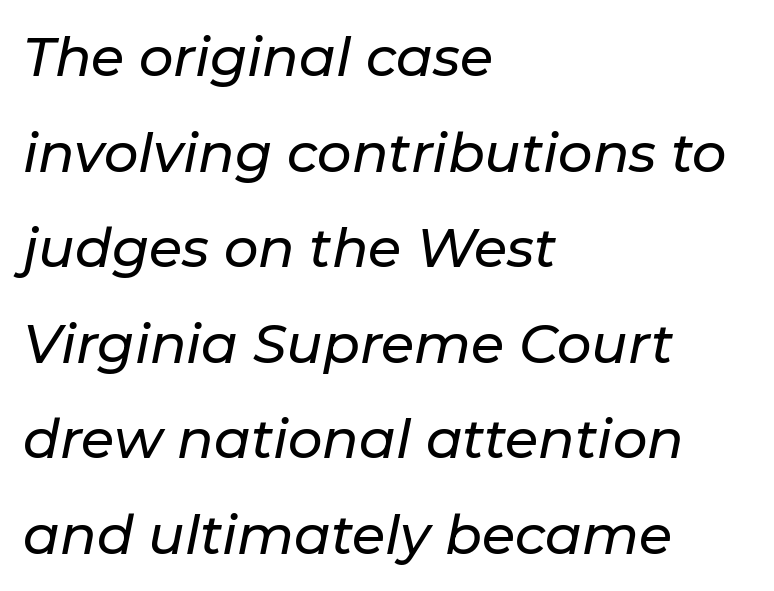
Lines of text with bare space underneath. The passage shown is typed in a proportional face where columns would drift. No extra tracking has been applied to these lines. This sample uses an oblique cut, with every glyph tilted off the vertical. These lines stack with their left ends in a neat column.
